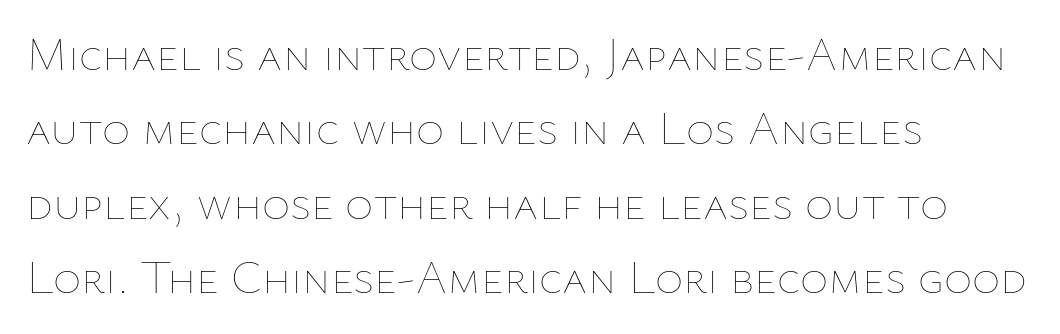
{"italic": "no", "bold": "no", "weight": "thin", "width": "normal", "stroke_contrast": "low", "x_height": "medium", "monospaced": "no", "underline": "no", "align": "left", "line_spacing": "normal", "line_spacing_ratio": 1.55, "letter_spacing": "normal", "letter_spacing_em": 0.0, "glyph_px": 48}
